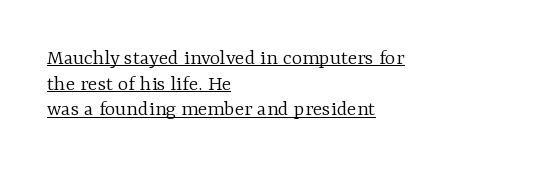
The image shows 22 px text type, upright; set left-aligned, line spacing 1.17x, normal letter spacing, underlined.
